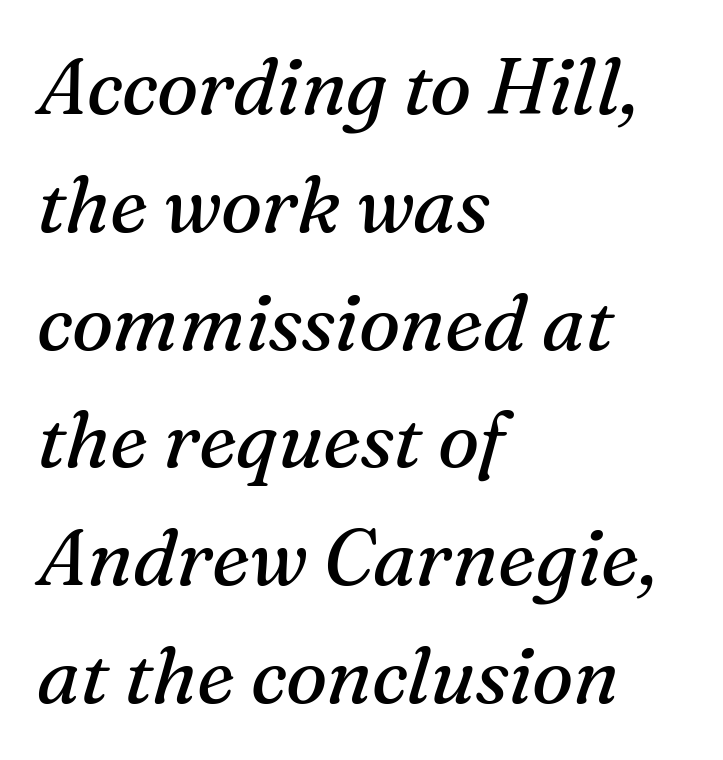
{"serif": "yes", "italic": "yes", "lean": "right", "slant_degrees": 16, "bold": "no", "weight": "regular", "width": "normal", "stroke_contrast": "medium", "x_height": "medium", "monospaced": "no", "underline": "no", "align": "left", "line_spacing": "normal", "line_spacing_ratio": 1.51, "letter_spacing": "normal", "letter_spacing_em": 0.0, "glyph_px": 78}
